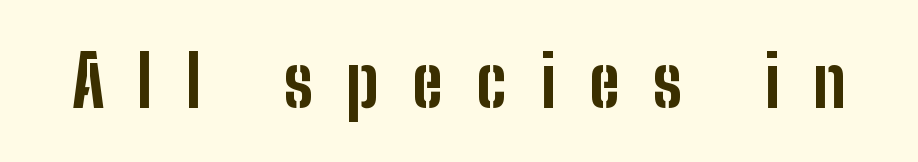
The image shows 71 px bold, condensed sans-serif type, upright; set unusually wide letter spacing (+0.47 em), not underlined; low stroke contrast and a medium x-height.
